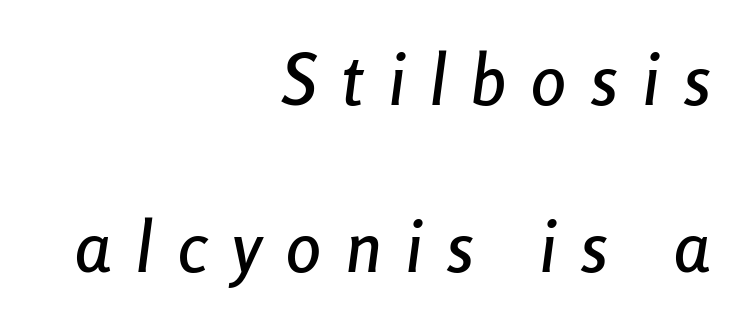
The image shows 70 px condensed type, italic (leaning right); set right-aligned, loose line spacing (2.39x), unusually wide letter spacing (+0.36 em), not underlined; low stroke contrast and a medium x-height.
